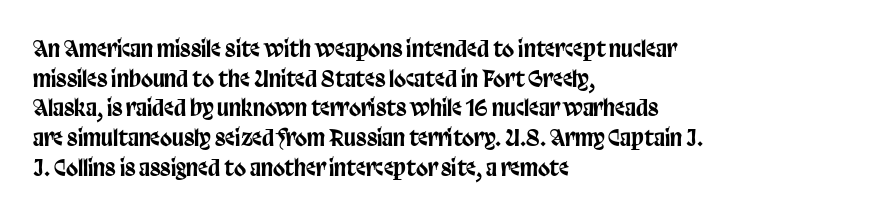
The passage shown stacks its lines at a standard gap. Look at the tracking — it's just the regular setting, nothing added. A typesetter would mark this as roman, not italic. Underlining? Definitely not there. One-word summary of the alignment: left.
